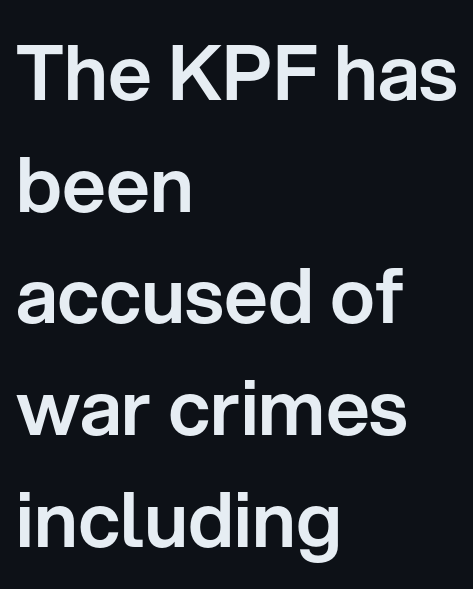
Spacing between characters is what you'd get straight out of the box. The glyphs are unaccompanied by any horizontal stroke below them. These lines are set flush left with a ragged right edge. The passage shown is typeset with a sans-serif family.
